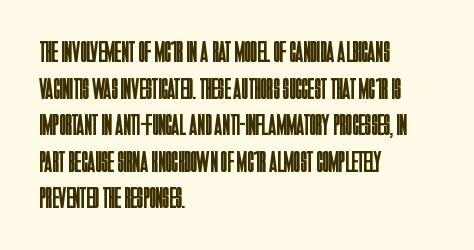
{"serif": "no", "italic": "no", "bold": "no", "weight": "regular", "width": "condensed", "stroke_contrast": "low", "x_height": "large", "monospaced": "no", "underline": "no", "align": "left", "line_spacing_ratio": 1.22, "letter_spacing": "normal", "letter_spacing_em": 0.0, "glyph_px": 30}
